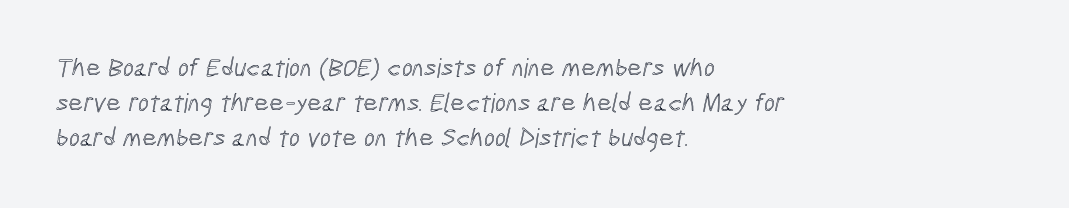
Q: Is the text underlined? A: No.
Q: How is the paragraph aligned? A: Left-aligned.
Q: Is the spacing between letters normal or unusually wide? A: Normal.
Q: Is the spacing between lines tight, normal or loose? A: Normal.
